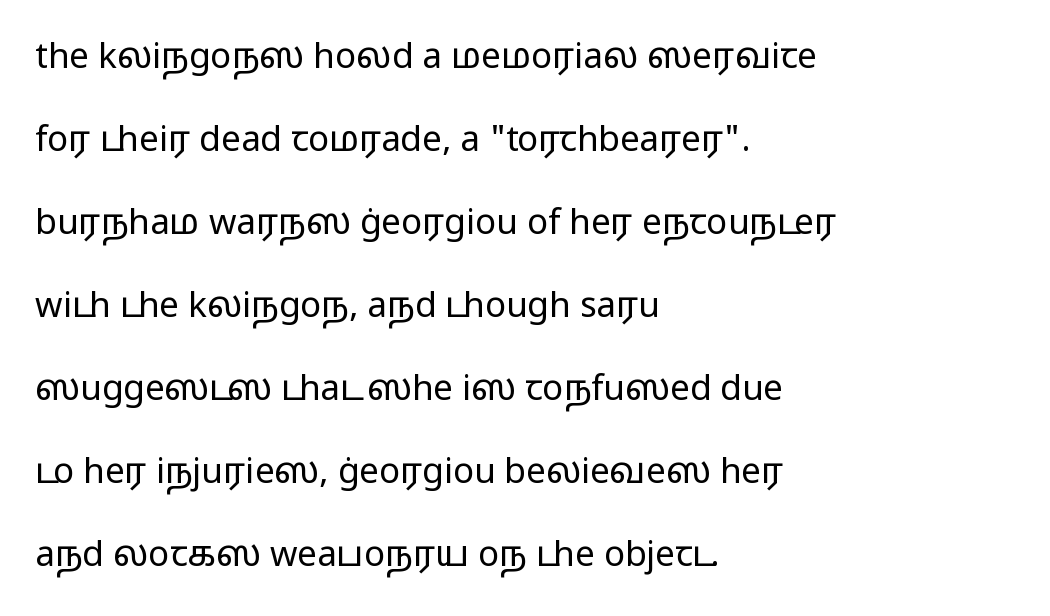
{"serif": "no", "italic": "no", "bold": "no", "weight": "regular", "width": "wide", "stroke_contrast": "low", "x_height": "medium", "monospaced": "no", "underline": "no", "align": "left", "line_spacing": "loose", "line_spacing_ratio": 2.37, "letter_spacing": "normal", "letter_spacing_em": 0.0, "glyph_px": 35}
